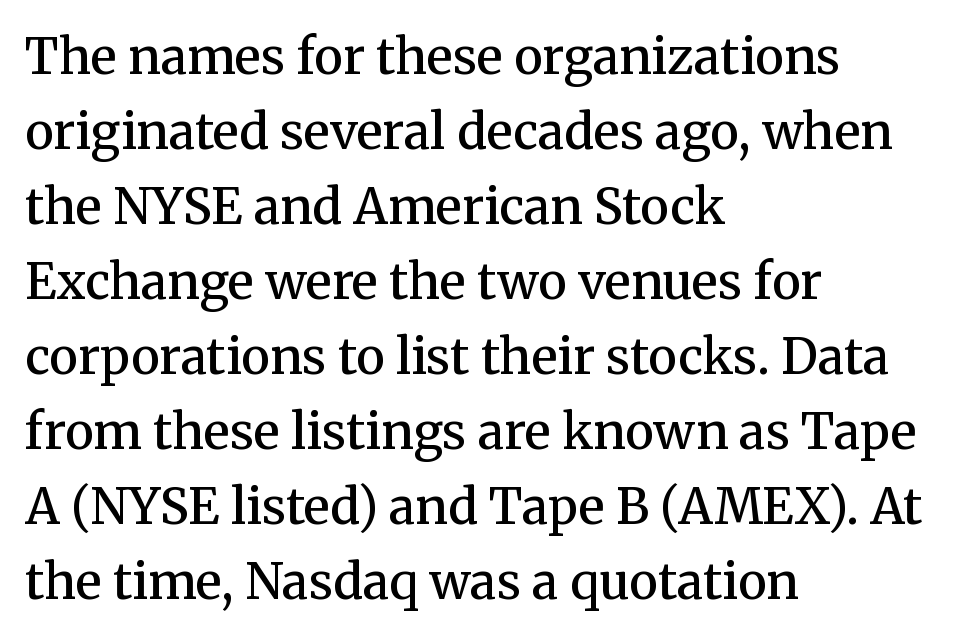
Q: Is the text bold? A: Semi-bold.
Q: Is the text italic (slanted)? A: No, it is upright.
Q: Is the typeface a serif or a sans-serif typeface? A: Serif.
Q: Is the text underlined? A: No.
Q: How is the paragraph aligned? A: Left-aligned.
Q: Is the spacing between letters normal or unusually wide? A: Normal.
Q: Is the spacing between lines tight, normal or loose? A: Normal.
Q: Width (condensed, normal, or wide)? A: Normal.
Q: Stroke contrast? A: Medium.
Q: x-height? A: Medium.
Q: Monospaced? A: No.
